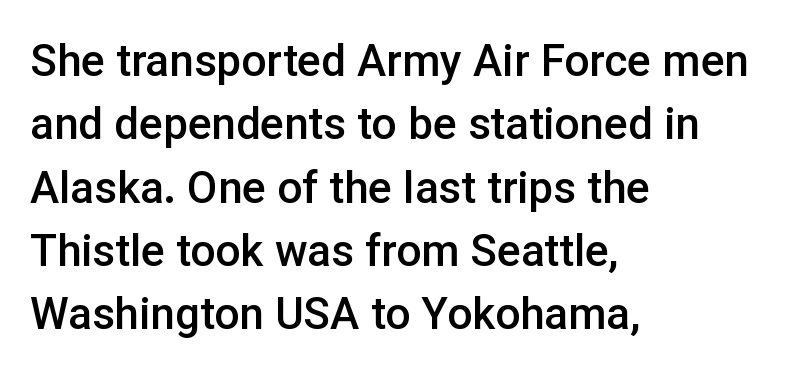
This sample has the flowing, uneven cadence of proportional lettering. Emphasis by weight is partial: semibold. The glyphs are unaccompanied by any horizontal stroke below them. Posture: vertical.
